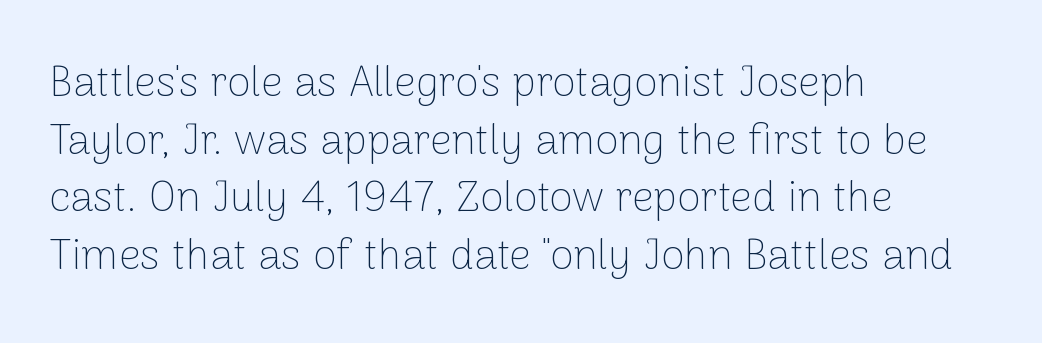
The image shows 43 px thin sans-serif type, upright; set left-aligned, normal line spacing (1.34x), normal letter spacing, not underlined; low stroke contrast and a medium x-height.
